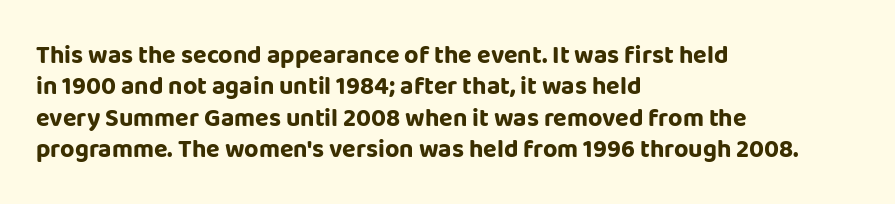
The image shows 25 px bold type, upright; set left-aligned, normal line spacing (1.26x), normal letter spacing, not underlined.
